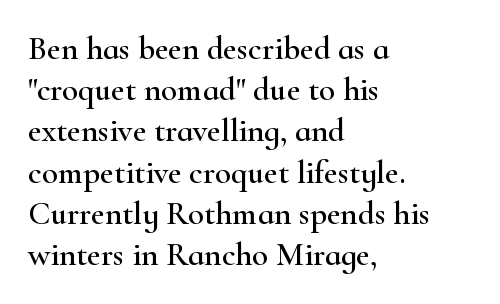
{"serif": "yes", "italic": "no", "width": "wide", "stroke_contrast": "high", "x_height": "small", "monospaced": "no", "underline": "no", "align": "left", "line_spacing": "normal", "line_spacing_ratio": 1.25, "letter_spacing": "normal", "letter_spacing_em": 0.0, "glyph_px": 33}
